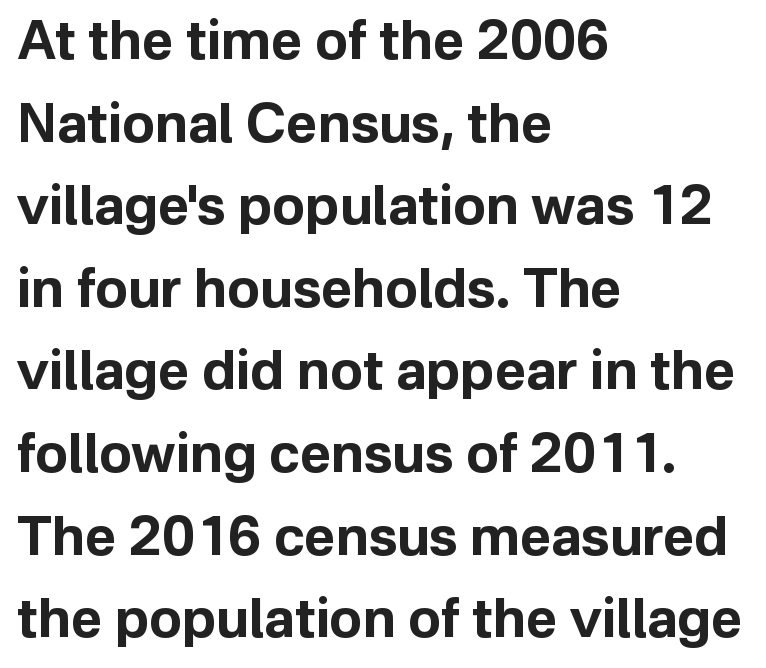
The image shows 54 px bold sans-serif type, upright; set left-aligned, normal line spacing (1.53x), normal letter spacing, not underlined; low stroke contrast and a medium x-height.
